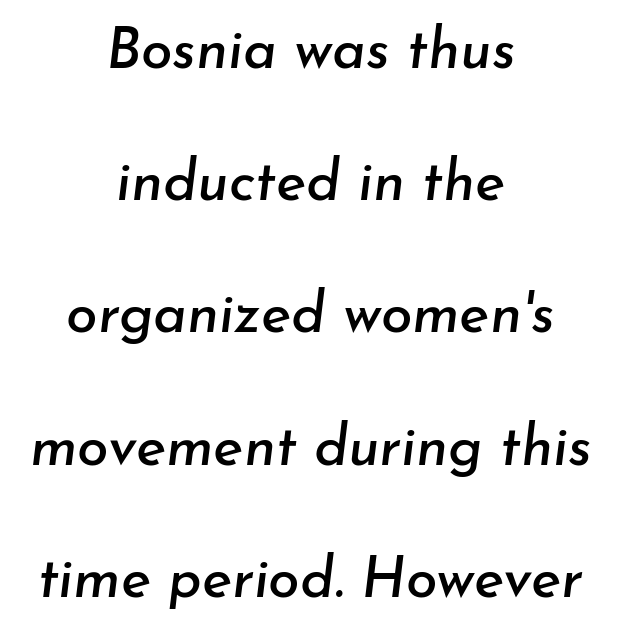
Q: Is the text italic (slanted)? A: Yes, it leans right by about 7 degrees.
Q: Is the text underlined? A: No.
Q: How is the paragraph aligned? A: Centered.
Q: Is the spacing between letters normal or unusually wide? A: Normal.
Q: Is the spacing between lines tight, normal or loose? A: Loose.
Q: Width (condensed, normal, or wide)? A: Normal.
Q: Stroke contrast? A: Low.
Q: x-height? A: Small.
Q: Monospaced? A: No.
